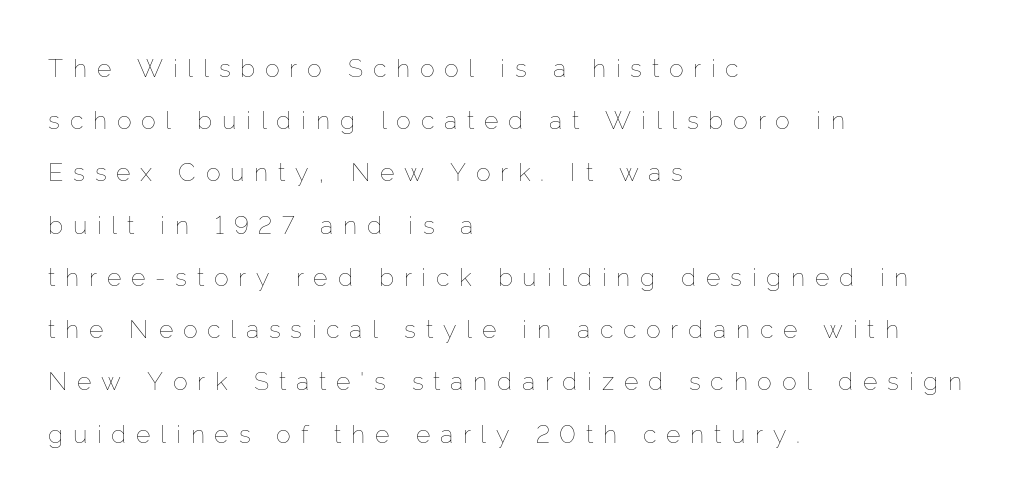
This rendering widens character spacing well past its baseline value. Casual observation: everything's shoved over to the left. Summary of weight: not heavy and not bold. Type without underlining. Does the leading feel generous? Absolutely, it's lavish.
